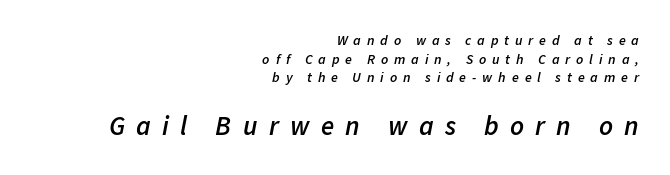
{"italic": "yes", "lean": "right", "slant_degrees": 11, "bold": "semi", "underline": "no", "align": "right", "line_spacing": "normal", "line_spacing_ratio": 1.33, "letter_spacing": "wide", "letter_spacing_em": 0.42, "larger_block": "second", "size_ratio": 1.93, "glyph_px": 27}
